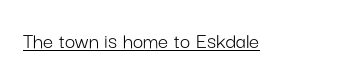
{"italic": "no", "bold": "no", "underline": "yes", "letter_spacing": "normal", "letter_spacing_em": 0.0, "glyph_px": 23}
